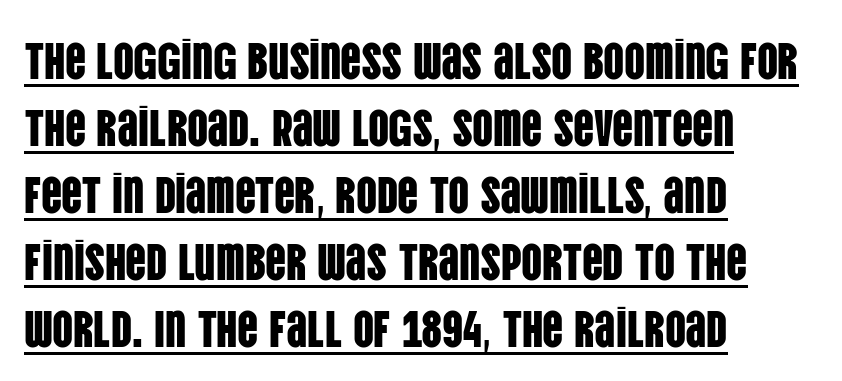
Q: Is the text italic (slanted)? A: No, it is upright.
Q: Is the typeface a serif or a sans-serif typeface? A: Sans-serif.
Q: Is the text underlined? A: Yes.
Q: How is the paragraph aligned? A: Left-aligned.
Q: Is the spacing between letters normal or unusually wide? A: Normal.
Q: Is the spacing between lines tight, normal or loose? A: Normal.
Q: Width (condensed, normal, or wide)? A: Condensed.
Q: Stroke contrast? A: Low.
Q: x-height? A: Large.
Q: Monospaced? A: No.
